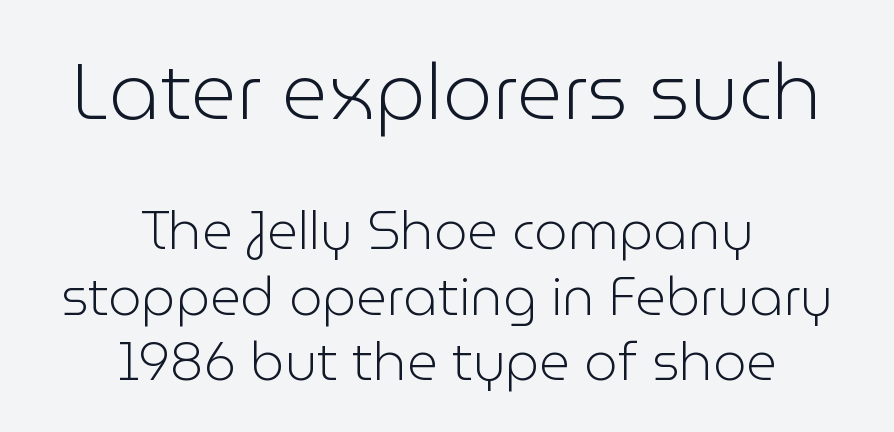
The image shows 79 px light sans-serif type, upright; set centered, line spacing 1.23x, normal letter spacing, not underlined; the first (top) block is 1.49x larger; low stroke contrast and a medium x-height.
